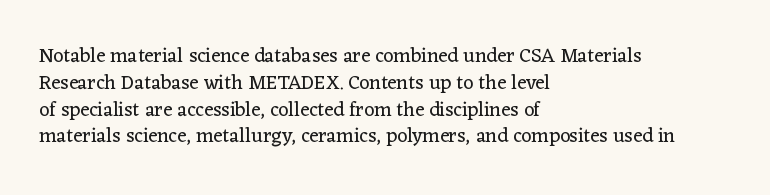
Q: Is the text bold? A: No.
Q: Is the text italic (slanted)? A: No, it is upright.
Q: Is the text underlined? A: No.
Q: How is the paragraph aligned? A: Left-aligned.
Q: Is the spacing between letters normal or unusually wide? A: Normal.
Q: Is the spacing between lines tight, normal or loose? A: Normal.
